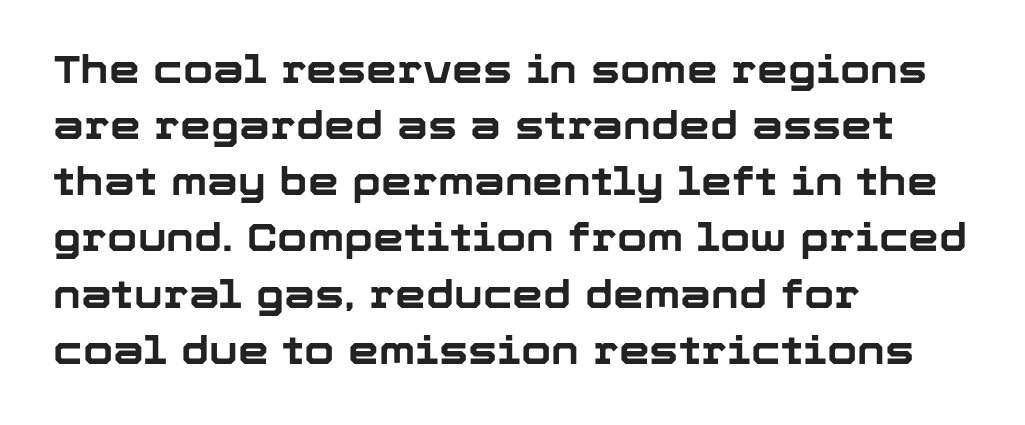
Q: Is the text bold? A: Yes.
Q: Is the text italic (slanted)? A: No, it is upright.
Q: Is the typeface a serif or a sans-serif typeface? A: Sans-serif.
Q: Is the text underlined? A: No.
Q: How is the paragraph aligned? A: Left-aligned.
Q: Is the spacing between letters normal or unusually wide? A: Normal.
Q: Is the spacing between lines tight, normal or loose? A: Normal.
Q: Width (condensed, normal, or wide)? A: Normal.
Q: Stroke contrast? A: Low.
Q: x-height? A: Medium.
Q: Monospaced? A: No.
